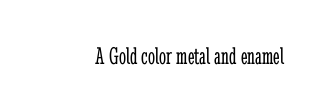
Q: Is the text bold? A: No.
Q: Is the text italic (slanted)? A: No, it is upright.
Q: Is the text underlined? A: No.
Q: Is the spacing between letters normal or unusually wide? A: Normal.
